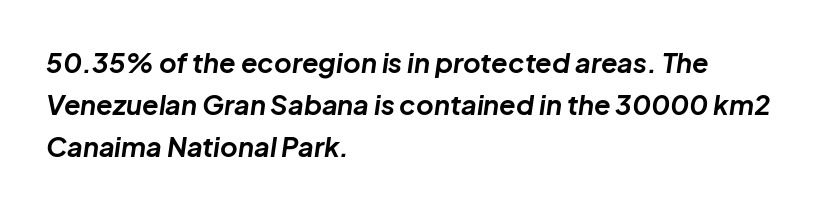
{"italic": "yes", "lean": "right", "slant_degrees": 8, "bold": "yes", "underline": "no", "align": "left", "line_spacing": "normal", "line_spacing_ratio": 1.55, "letter_spacing": "normal", "letter_spacing_em": 0.0, "glyph_px": 27}
